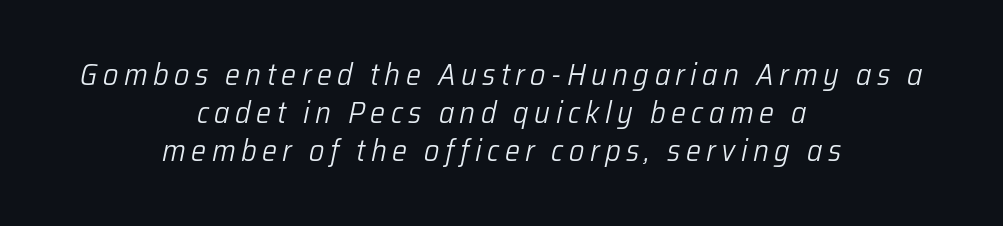
Q: Is the text bold? A: No.
Q: Is the text italic (slanted)? A: Yes, it leans right by about 12 degrees.
Q: Is the text underlined? A: No.
Q: How is the paragraph aligned? A: Centered.
Q: Is the spacing between lines tight, normal or loose? A: Normal.
Q: Width (condensed, normal, or wide)? A: Normal.
Q: Stroke contrast? A: Low.
Q: x-height? A: Medium.
Q: Monospaced? A: No.
